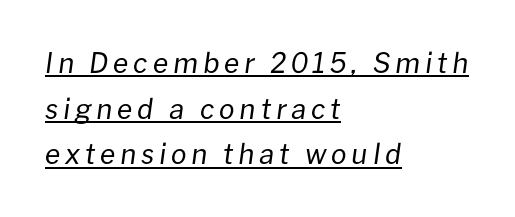
{"italic": "yes", "lean": "right", "slant_degrees": 8, "bold": "no", "weight": "regular", "width": "normal", "stroke_contrast": "low", "x_height": "medium", "monospaced": "no", "underline": "yes", "align": "left", "line_spacing": "normal", "line_spacing_ratio": 1.63, "glyph_px": 28}
